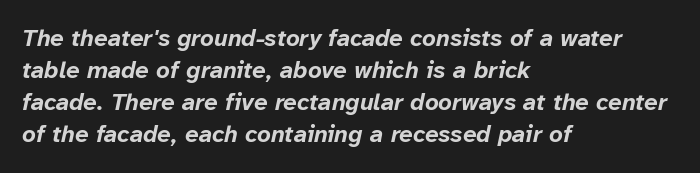
The image shows 24 px bold type, italic (leaning right); set left-aligned, normal line spacing (1.34x), normal letter spacing, not underlined.
